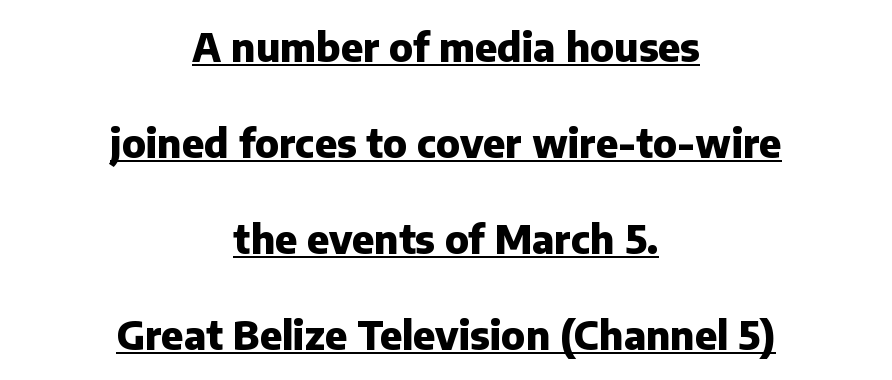
Q: Is the text bold? A: Yes.
Q: Is the text italic (slanted)? A: No, it is upright.
Q: Is the typeface a serif or a sans-serif typeface? A: Sans-serif.
Q: Is the text underlined? A: Yes.
Q: How is the paragraph aligned? A: Centered.
Q: Is the spacing between letters normal or unusually wide? A: Normal.
Q: Is the spacing between lines tight, normal or loose? A: Loose.
Q: Width (condensed, normal, or wide)? A: Normal.
Q: Stroke contrast? A: Low.
Q: x-height? A: Medium.
Q: Monospaced? A: No.
